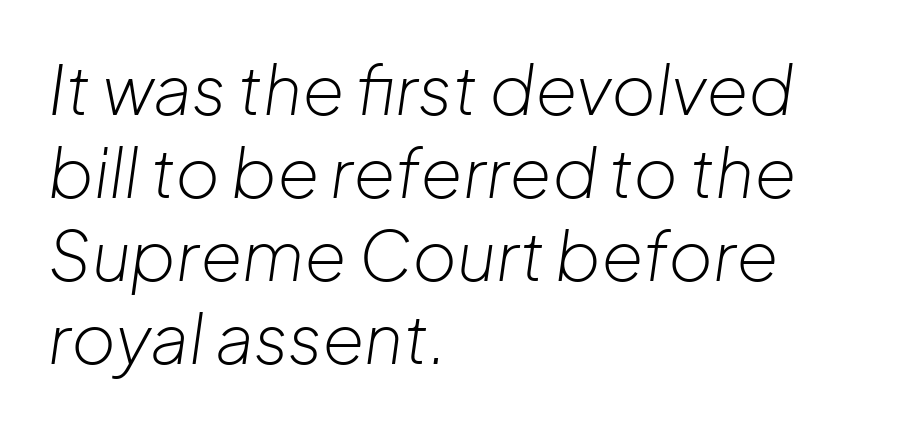
The tracking reads as untouched default to a designer's eye. Looks like regular typesetting: each glyph gets only the width it needs. Summary of weight: not heavy and not bold. These lines were composed using italics. Is the block centered? No — it sits flush against the left margin. Letters rest on an invisible, unmarked baseline.
